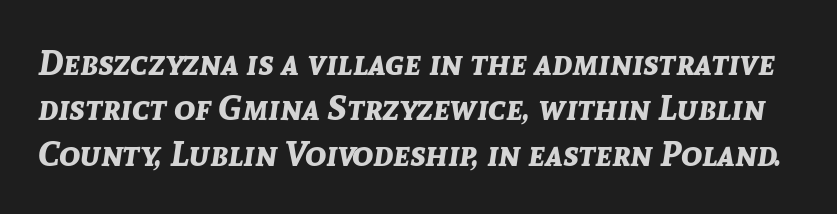
Q: Is the text bold? A: Yes.
Q: Is the text italic (slanted)? A: Yes, it leans right by about 8 degrees.
Q: Is the text underlined? A: No.
Q: Is the spacing between letters normal or unusually wide? A: Normal.
Q: Is the spacing between lines tight, normal or loose? A: Normal.
Q: Width (condensed, normal, or wide)? A: Normal.
Q: Stroke contrast? A: Low.
Q: x-height? A: Medium.
Q: Monospaced? A: No.
